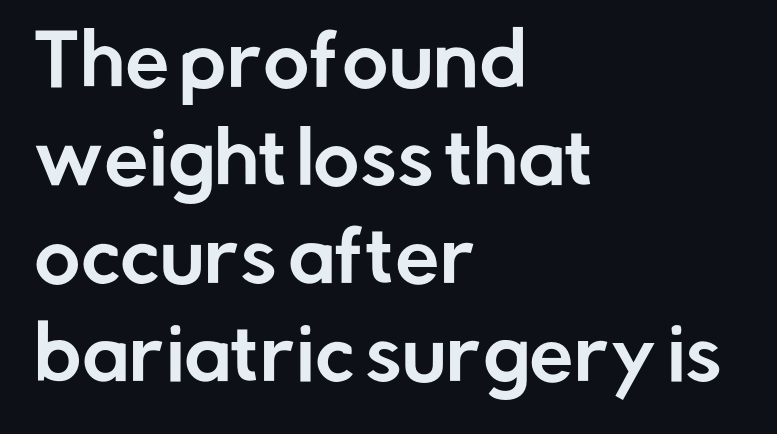
{"serif": "no", "italic": "no", "width": "normal", "stroke_contrast": "low", "x_height": "medium", "monospaced": "no", "underline": "no", "align": "left", "line_spacing": "normal", "line_spacing_ratio": 1.38, "letter_spacing": "normal", "letter_spacing_em": 0.0, "glyph_px": 71}
